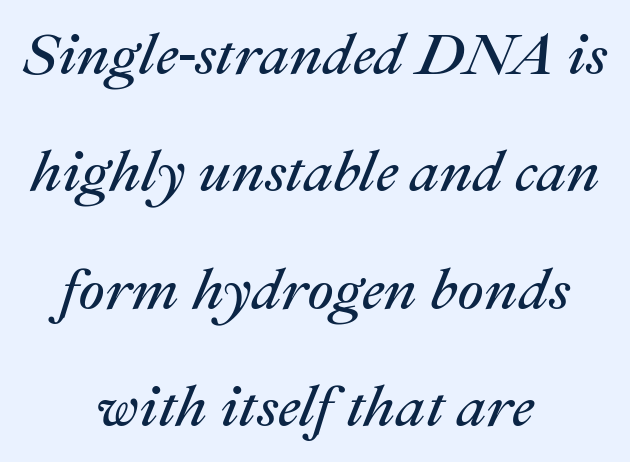
The image shows 59 px regular-weight type, italic (leaning right); set centered, loose line spacing (1.99x), normal letter spacing, not underlined; medium stroke contrast and a medium x-height.
